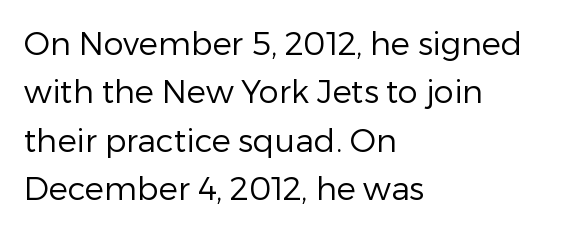
{"serif": "no", "italic": "no", "bold": "no", "weight": "regular", "width": "normal", "stroke_contrast": "low", "x_height": "medium", "monospaced": "no", "underline": "no", "align": "left", "line_spacing": "normal", "line_spacing_ratio": 1.51, "letter_spacing": "normal", "letter_spacing_em": 0.0, "glyph_px": 32}
